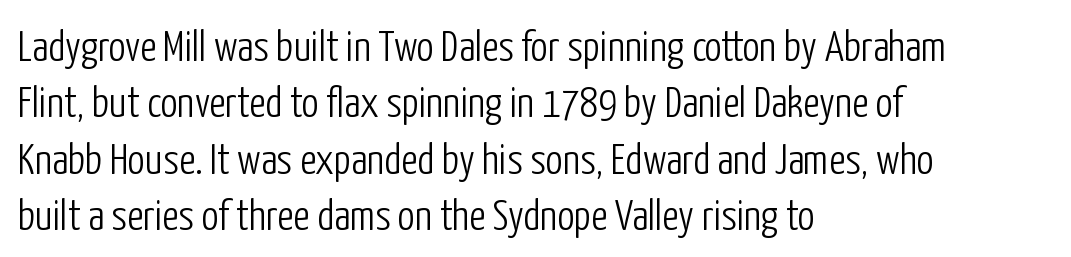
{"serif": "no", "italic": "no", "bold": "no", "weight": "light", "width": "condensed", "stroke_contrast": "low", "x_height": "medium", "monospaced": "no", "underline": "no", "align": "left", "line_spacing": "normal", "line_spacing_ratio": 1.31, "letter_spacing": "normal", "letter_spacing_em": 0.0, "glyph_px": 43}
